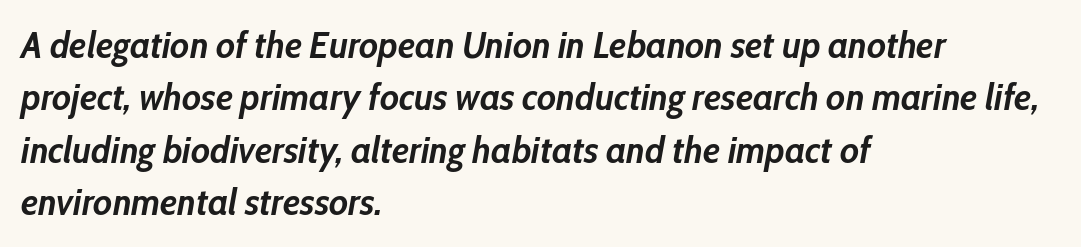
There's an unmistakable incline to the writing here. A bare baseline throughout the passage. Heft: maximum for text — a bold. Tracking value appears to be zero — textbook default spacing. The paragraph has a hard left edge and a soft right edge.
